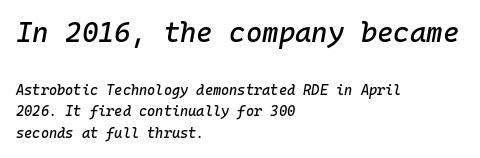
The image shows 28 px text type, italic (leaning right), monospaced; set left-aligned, normal line spacing (1.54x), normal letter spacing, not underlined; the first (top) block is 2.0x larger; low stroke contrast and a medium x-height.
